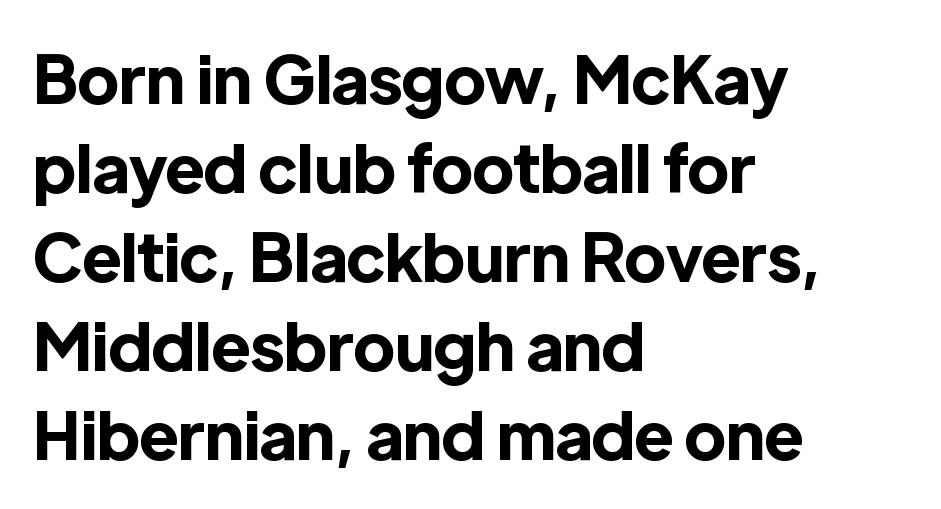
The image shows 66 px bold sans-serif type, upright; set left-aligned, normal line spacing (1.35x), normal letter spacing, not underlined; a medium x-height.
